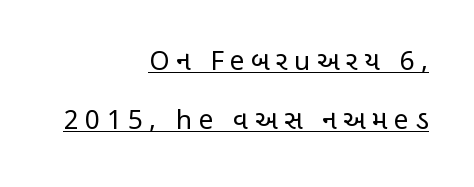
Q: Is the text bold? A: No.
Q: Is the text italic (slanted)? A: No, it is upright.
Q: Is the text underlined? A: Yes.
Q: How is the paragraph aligned? A: Right-aligned.
Q: Is the spacing between letters normal or unusually wide? A: Unusually wide.
Q: Is the spacing between lines tight, normal or loose? A: Loose.
